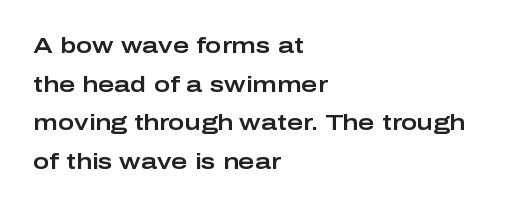
The paragraph has a hard left edge and a soft right edge. The specimen reads as upright at a glance. What stands out about the letter spacing? Nothing — it is the standard amount. No word sits above an underline.
